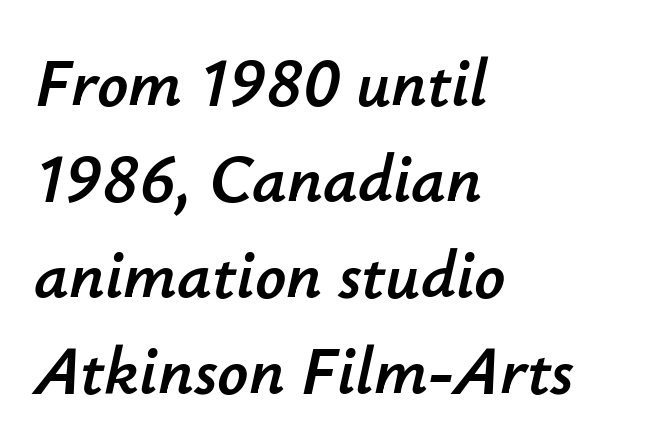
Q: Is the text italic (slanted)? A: Yes, it leans right by about 12 degrees.
Q: Is the text underlined? A: No.
Q: How is the paragraph aligned? A: Left-aligned.
Q: Is the spacing between letters normal or unusually wide? A: Normal.
Q: Is the spacing between lines tight, normal or loose? A: Normal.
Q: Width (condensed, normal, or wide)? A: Normal.
Q: Stroke contrast? A: Low.
Q: x-height? A: Small.
Q: Monospaced? A: No.
